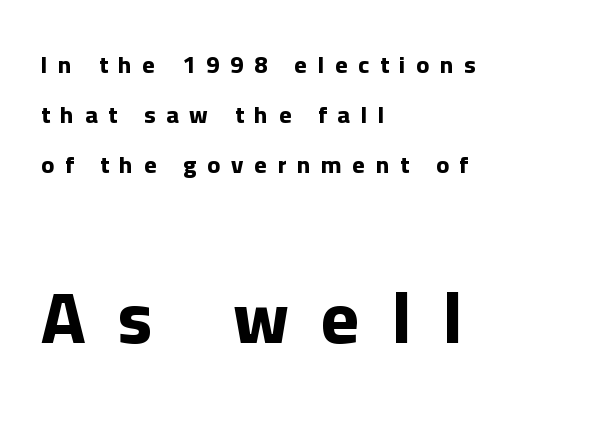
{"serif": "no", "italic": "no", "bold": "yes", "weight": "bold", "width": "normal", "stroke_contrast": "low", "x_height": "medium", "monospaced": "no", "underline": "no", "align": "left", "line_spacing": "loose", "line_spacing_ratio": 2.09, "letter_spacing": "wide", "letter_spacing_em": 0.45, "larger_block": "second", "size_ratio": 3.0, "glyph_px": 72}
